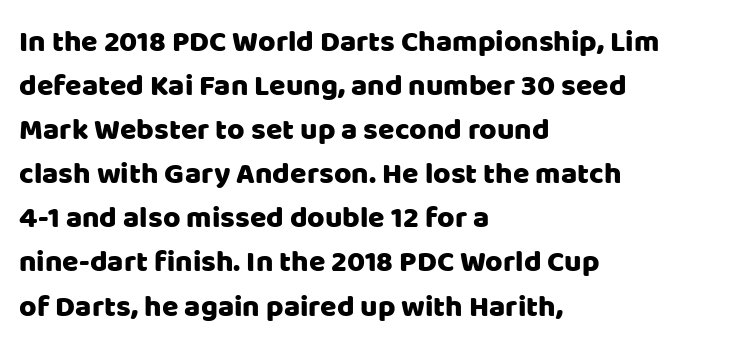
Q: Is the text italic (slanted)? A: No, it is upright.
Q: Is the typeface a serif or a sans-serif typeface? A: Sans-serif.
Q: Is the text underlined? A: No.
Q: How is the paragraph aligned? A: Left-aligned.
Q: Is the spacing between letters normal or unusually wide? A: Normal.
Q: Is the spacing between lines tight, normal or loose? A: Normal.
Q: Width (condensed, normal, or wide)? A: Normal.
Q: Stroke contrast? A: Low.
Q: x-height? A: Large.
Q: Monospaced? A: No.
